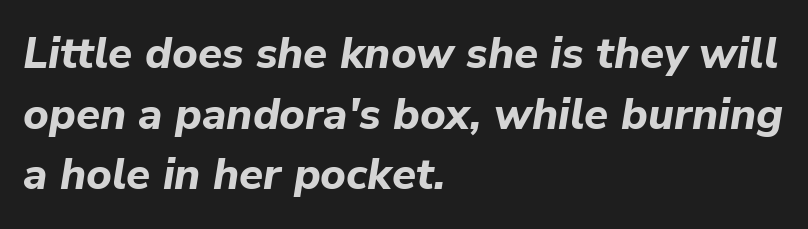
Teacher's note: observe the even left margin — that is flush-left alignment. Looks like regular typesetting: each glyph gets only the width it needs. Its strokes are broad and dark, the hallmark of bold type. Leading matches the norm, producing a regular column.
